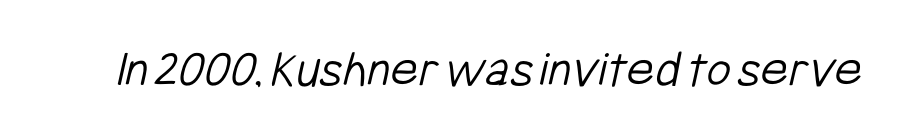
{"serif": "no", "bold": "no", "weight": "light", "width": "condensed", "stroke_contrast": "low", "x_height": "medium", "monospaced": "no", "underline": "no", "letter_spacing": "normal", "letter_spacing_em": 0.0, "glyph_px": 53}
